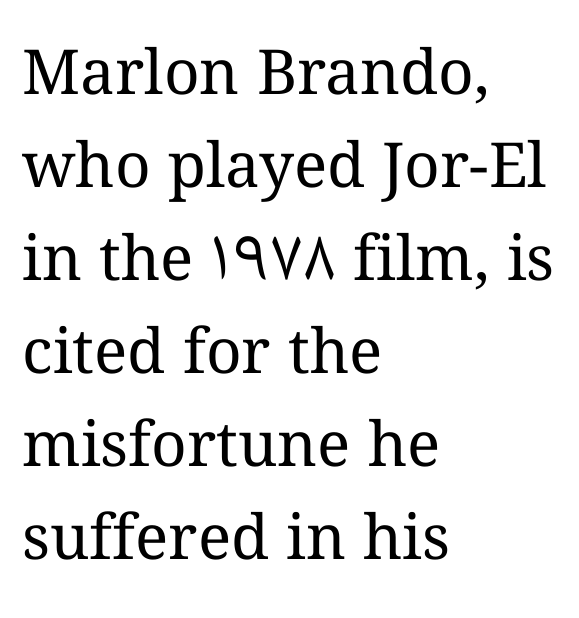
The image shows 62 px regular-weight type, upright; set left-aligned, normal line spacing (1.5x), normal letter spacing, not underlined; medium stroke contrast and a medium x-height.
